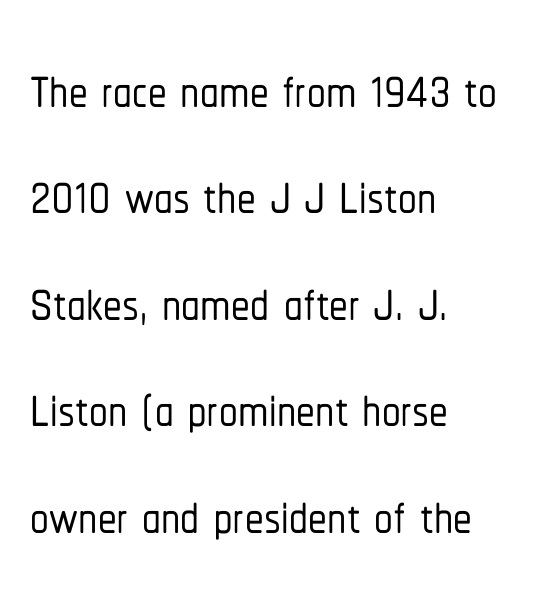
You can tell from the bare stems that sans-serif type was used. Line spacing here is normal. Do the characters align in a grid? No, the font is proportional. A typesetter would mark this as roman, not italic. These lines are set flush left with a ragged right edge. Inter-character spacing is left at the font's built-in metrics.
